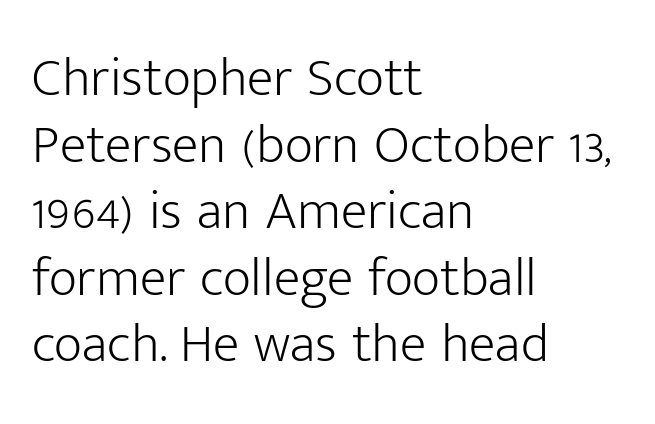
When letters stand straight like this, we call the style roman or upright. Grotesque or geometric, the face here clearly has no serifs. Vertical stems look standard width or narrower in stroke. The rendering uses natural spacing where letterforms have individual widths. Unmarked baselines from the first word to the last. Nothing unusual about the tracking: characters are spaced as the font intends.
